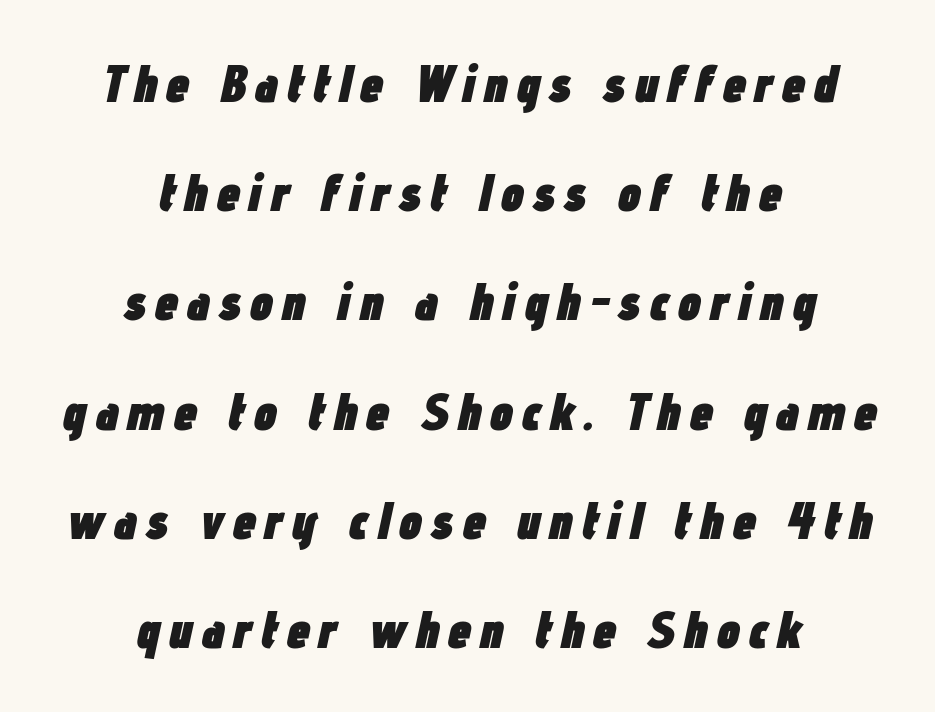
Nobody drew a line under any word here. Where is the straight margin? There isn't one; the lines are centered. The typography opts for an oblique posture over an upright one. Leading: increased.
